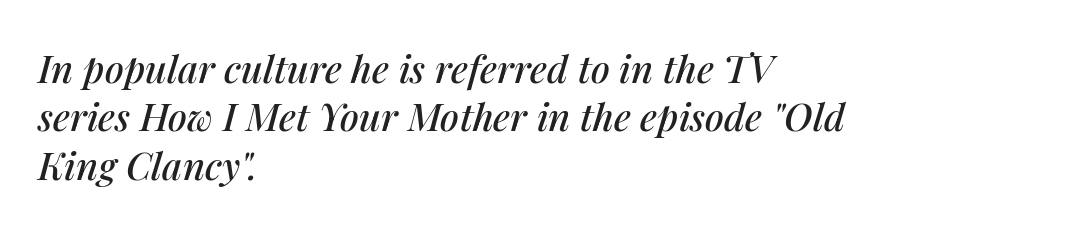
The image shows 38 px text type, italic (leaning right); set left-aligned, normal line spacing (1.27x), normal letter spacing, not underlined; medium stroke contrast and a medium x-height.
